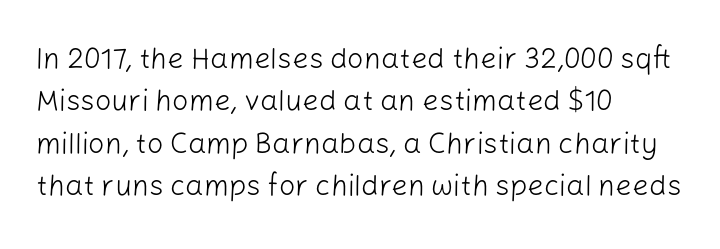
These glyphs show unthickened strokes, regular width or finer. Note the varied advance widths — an 'i' is clearly narrower than an 'm'. In terms of letterspacing, this is plain default setting. When letters stand straight like this, we call the style roman or upright. These lines are set flush left with a ragged right edge.
